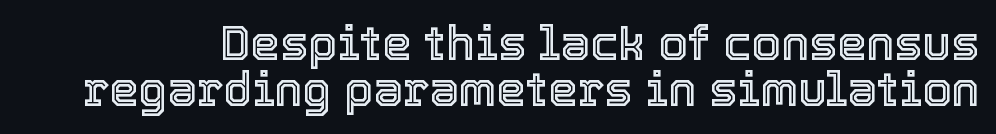
Tightly led — the rows are bunched. The letterforms sit shoulder to shoulder at normal distance. Is this a fixed-width face? No — the glyphs have proportional, varying widths. The axis of the letterforms is exactly vertical.
